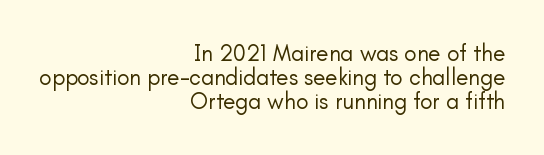
{"italic": "no", "bold": "no", "underline": "no", "align": "right", "line_spacing": "tight", "line_spacing_ratio": 1.05, "letter_spacing": "normal", "letter_spacing_em": 0.0, "glyph_px": 23}
